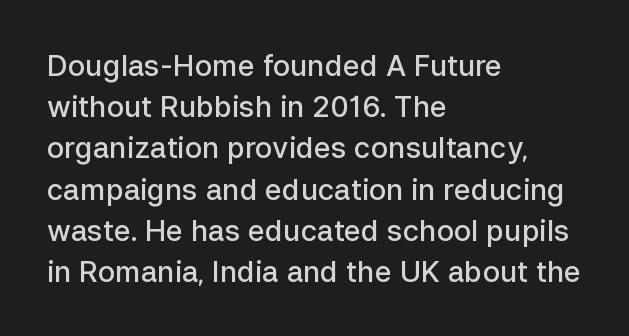
Q: Is the text bold? A: Semi-bold.
Q: Is the text italic (slanted)? A: No, it is upright.
Q: Is the typeface a serif or a sans-serif typeface? A: Sans-serif.
Q: Is the text underlined? A: No.
Q: How is the paragraph aligned? A: Left-aligned.
Q: Is the spacing between letters normal or unusually wide? A: Normal.
Q: Is the spacing between lines tight, normal or loose? A: Normal.
Q: Width (condensed, normal, or wide)? A: Normal.
Q: Stroke contrast? A: Low.
Q: x-height? A: Medium.
Q: Monospaced? A: No.
